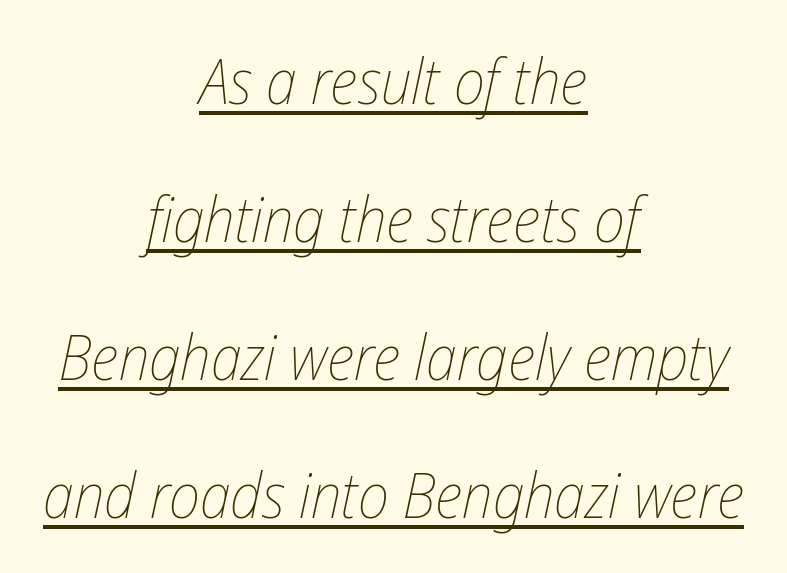
Q: Is the text bold? A: No.
Q: Is the text italic (slanted)? A: Yes, it leans right by about 12 degrees.
Q: Is the text underlined? A: Yes.
Q: How is the paragraph aligned? A: Centered.
Q: Is the spacing between letters normal or unusually wide? A: Normal.
Q: Is the spacing between lines tight, normal or loose? A: Loose.
Q: Width (condensed, normal, or wide)? A: Condensed.
Q: Stroke contrast? A: Low.
Q: x-height? A: Medium.
Q: Monospaced? A: No.
